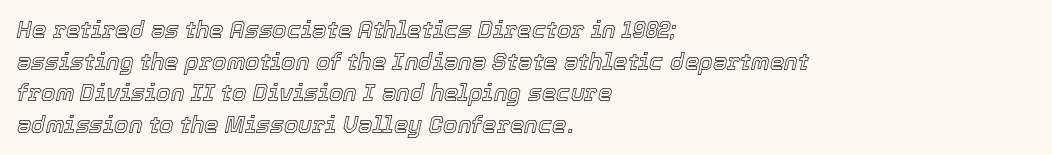
Q: Is the text italic (slanted)? A: Yes, it leans right by about 12 degrees.
Q: Is the text underlined? A: No.
Q: How is the paragraph aligned? A: Left-aligned.
Q: Is the spacing between letters normal or unusually wide? A: Normal.
Q: Is the spacing between lines tight, normal or loose? A: Normal.
